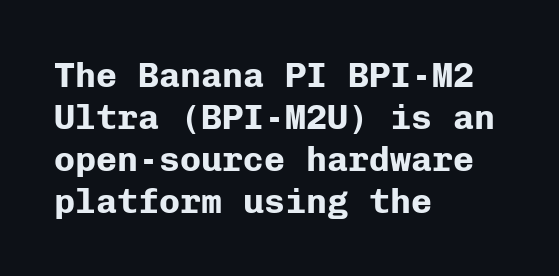
The font's upright variant was chosen for this text. Caption: multi-line text, flush left, ragged right. Underlining? Definitely not there. Heft: maximum for text — a bold.
